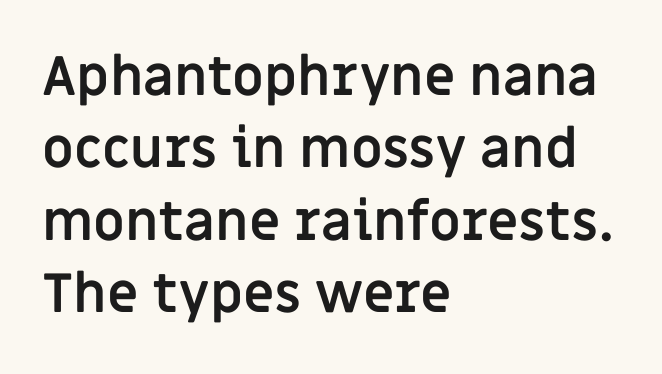
Q: Is the text bold? A: Yes.
Q: Is the text italic (slanted)? A: No, it is upright.
Q: Is the typeface a serif or a sans-serif typeface? A: Sans-serif.
Q: Is the text underlined? A: No.
Q: How is the paragraph aligned? A: Left-aligned.
Q: Is the spacing between letters normal or unusually wide? A: Normal.
Q: Is the spacing between lines tight, normal or loose? A: Normal.
Q: Width (condensed, normal, or wide)? A: Normal.
Q: Stroke contrast? A: Low.
Q: x-height? A: Large.
Q: Monospaced? A: No.
